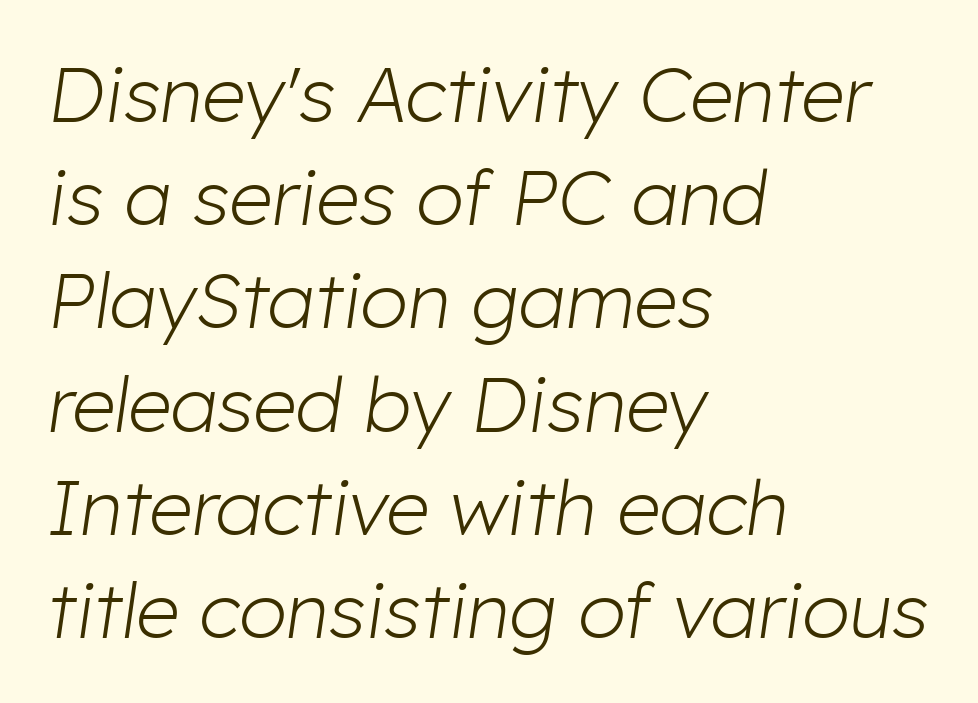
The image shows 77 px light type, italic (leaning right); set left-aligned, normal line spacing (1.34x), normal letter spacing, not underlined; low stroke contrast and a medium x-height.
